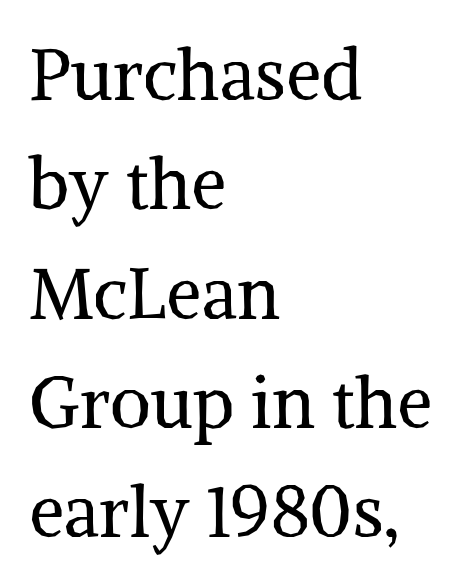
The image shows 71 px regular-weight serif type, upright; set left-aligned, normal line spacing (1.54x), normal letter spacing, not underlined; medium stroke contrast and a medium x-height.
